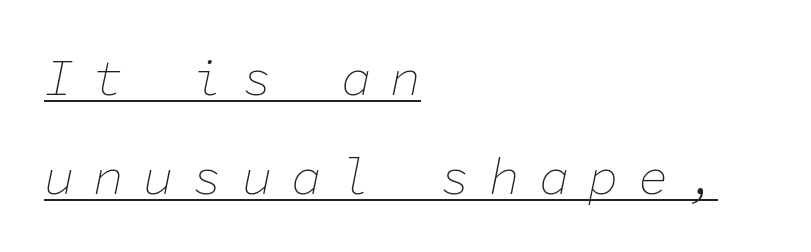
Students, observe the line beneath the letters — that is underlining. This sample uses expanded letter spacing, leaving extra air between glyphs. The text block is weighted toward the left margin, trailing off unevenly rightward. Think of a typewriter: that constant character pitch is what you see here. Does the leading feel generous? Absolutely, it's lavish. This is not heavy type; no bold has been used.
